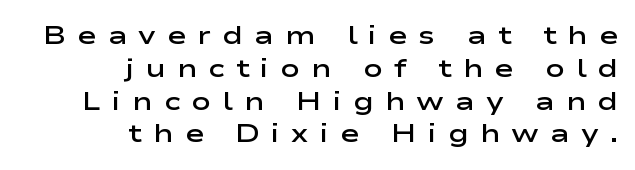
The compositor pushed each line to the right boundary. Tracking here is generous; glyphs stand well apart from one another. The space between consecutive lines is moderate. The lettering holds an erect, upright posture throughout.
